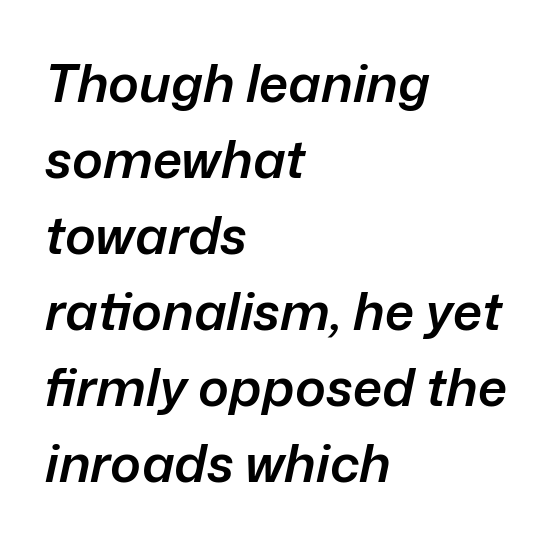
Nothing unusual about the tracking: characters are spaced as the font intends. Regular leading. Semibold letterforms, between regular and bold. Proportional: the letters do not fall into vertical columns.
